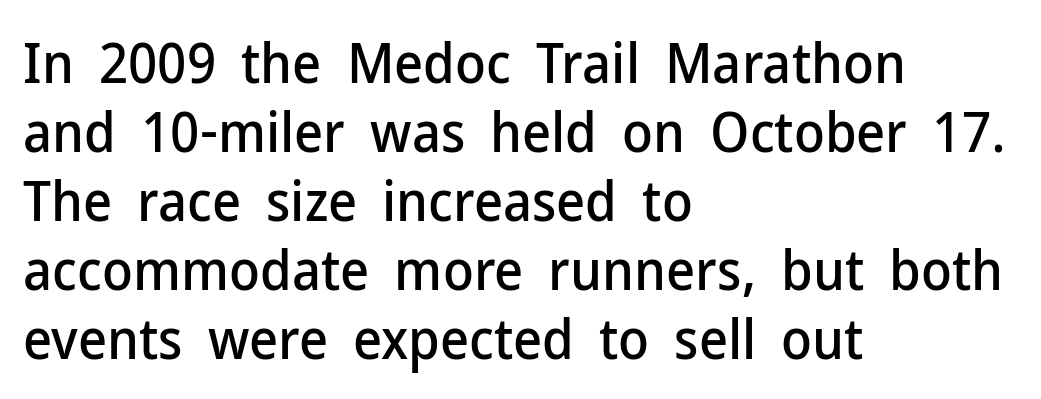
Q: Is the text italic (slanted)? A: No, it is upright.
Q: Is the typeface a serif or a sans-serif typeface? A: Sans-serif.
Q: Is the text underlined? A: No.
Q: How is the paragraph aligned? A: Left-aligned.
Q: Is the spacing between letters normal or unusually wide? A: Normal.
Q: Width (condensed, normal, or wide)? A: Normal.
Q: Stroke contrast? A: Low.
Q: x-height? A: Medium.
Q: Monospaced? A: No.
